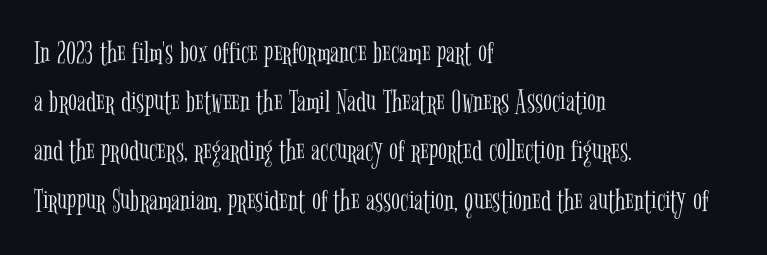
Varying glyph widths throughout — classic text-font behaviour. Unlike a clean sans, this face finishes its strokes with serifs. The leading is moderate, giving the passage an even texture. Line beginnings align vertically; line endings do not. Underline: absent.
